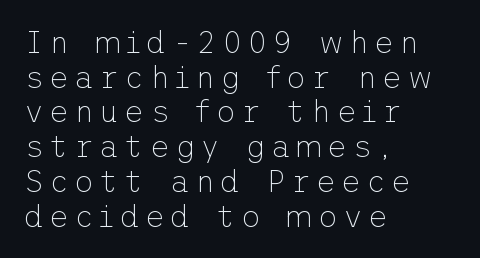
The image shows 31 px thin sans-serif type, upright; set left-aligned, tight line spacing (1.12x), not underlined; low stroke contrast and a medium x-height.
